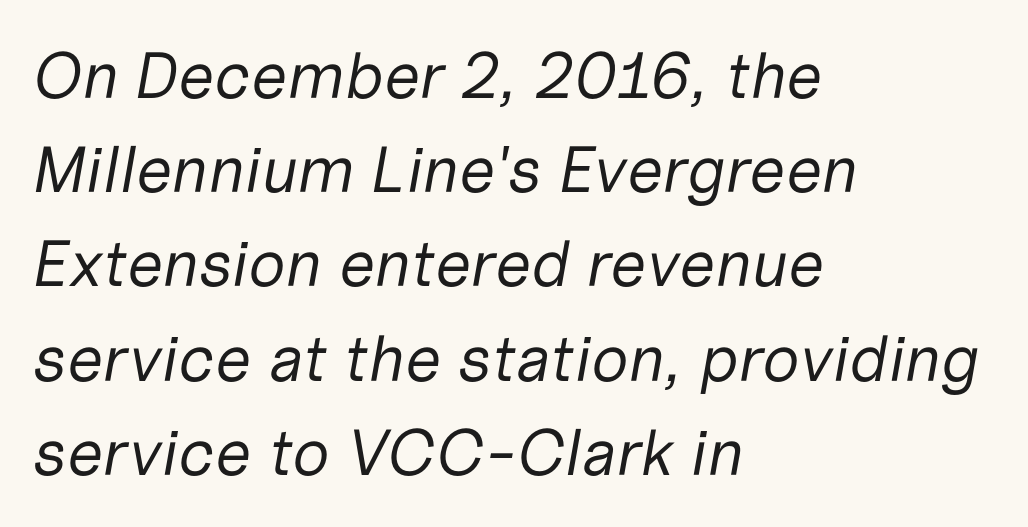
Q: Is the text bold? A: No.
Q: Is the text italic (slanted)? A: Yes, it leans right by about 10 degrees.
Q: Is the text underlined? A: No.
Q: How is the paragraph aligned? A: Left-aligned.
Q: Is the spacing between letters normal or unusually wide? A: Normal.
Q: Is the spacing between lines tight, normal or loose? A: Normal.
Q: Width (condensed, normal, or wide)? A: Normal.
Q: Stroke contrast? A: Low.
Q: x-height? A: Medium.
Q: Monospaced? A: No.
